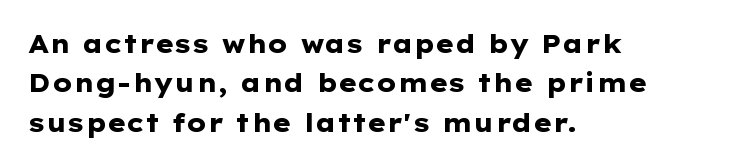
Q: Is the text bold? A: Yes.
Q: Is the text italic (slanted)? A: No, it is upright.
Q: Is the text underlined? A: No.
Q: How is the paragraph aligned? A: Left-aligned.
Q: Is the spacing between letters normal or unusually wide? A: Normal.
Q: Is the spacing between lines tight, normal or loose? A: Normal.
